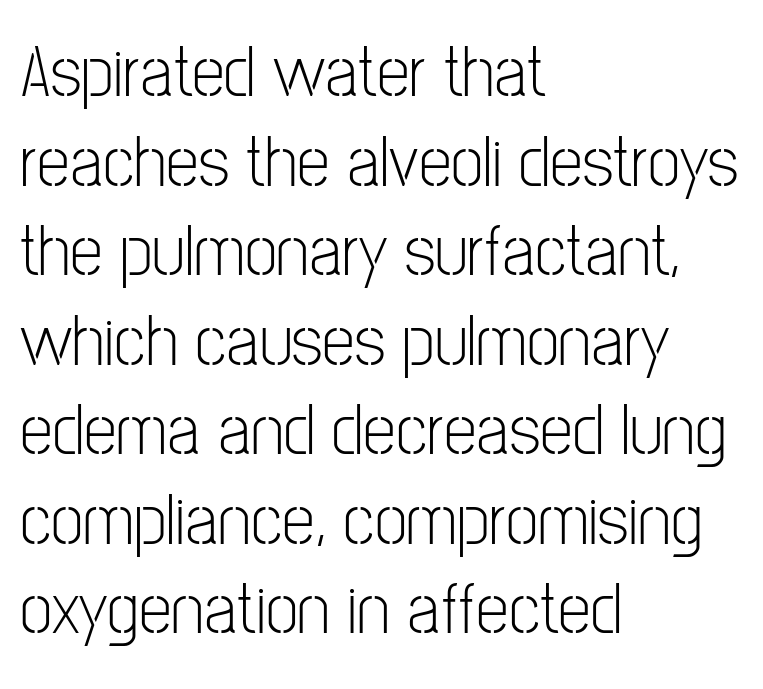
Is this a sans? Yes — the strokes have no serifs. Notice how the passage keeps a crisp vertical edge on the left only. Caption: face not bold, strokes unweighted. The rendering uses natural spacing where letterforms have individual widths.
